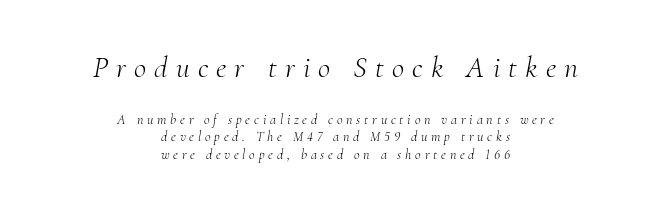
The image shows 30 px light serif type, italic (leaning right); set centered, normal line spacing (1.26x), unusually wide letter spacing (+0.27 em), not underlined; the first (top) block is 2.14x larger; medium stroke contrast and a small x-height.
